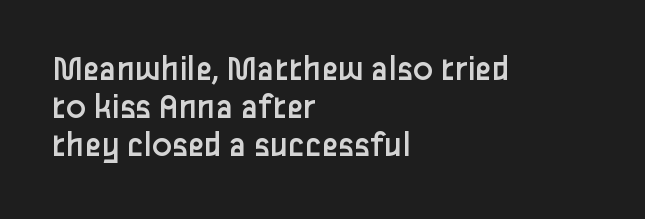
The image shows 37 px regular-weight sans-serif type, upright; set left-aligned, tight line spacing (1.03x), normal letter spacing, not underlined; low stroke contrast and a medium x-height.
